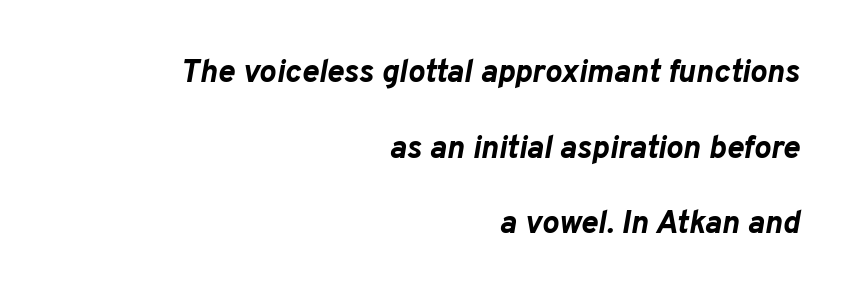
Q: Is the text bold? A: Yes.
Q: Is the text italic (slanted)? A: Yes, it leans right by about 10 degrees.
Q: Is the text underlined? A: No.
Q: How is the paragraph aligned? A: Right-aligned.
Q: Is the spacing between letters normal or unusually wide? A: Normal.
Q: Is the spacing between lines tight, normal or loose? A: Loose.
Q: Width (condensed, normal, or wide)? A: Normal.
Q: Stroke contrast? A: Low.
Q: x-height? A: Medium.
Q: Monospaced? A: No.
